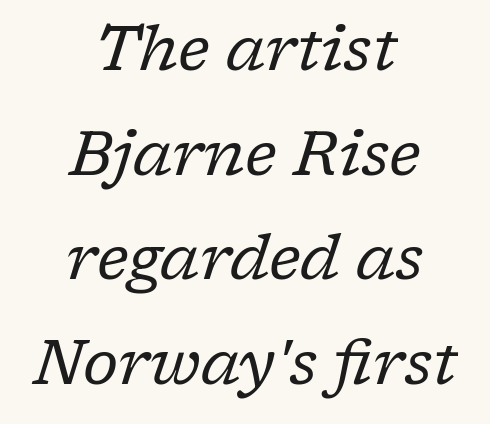
The image shows 63 px regular-weight serif type, italic (leaning right); set centered, normal line spacing (1.66x), normal letter spacing, not underlined; low stroke contrast and a medium x-height.
